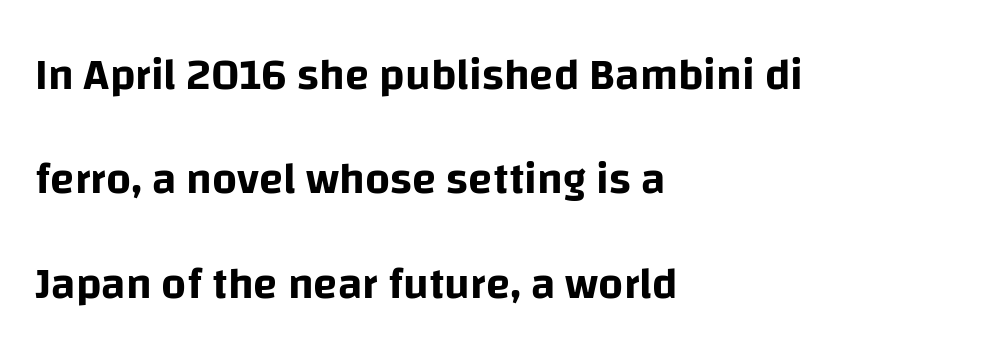
The font family rendered here belongs to the sans-serif group. The designer dialed line spacing up above the default. Students, note that the glyphs here touch the page at normal intervals. Designer's note — italics off, roman on. Looks like regular typesetting: each glyph gets only the width it needs.
